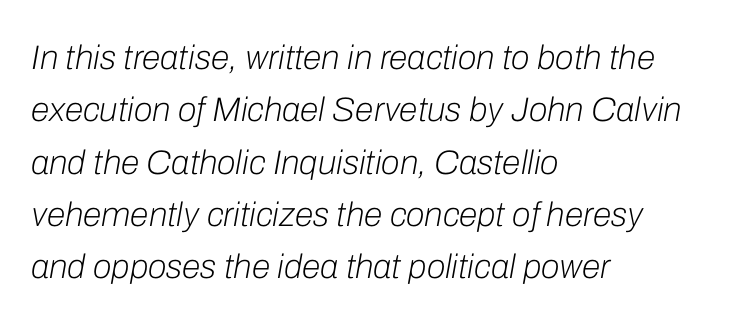
One glance says typical: line gaps are just what's usual. Just letters on the line, the space beneath them empty. Default kerning and tracking; the words read as compact shapes. Designer's note — italics engaged. Varying glyph widths throughout — classic text-font behaviour. Notice how the passage keeps a crisp vertical edge on the left only.
